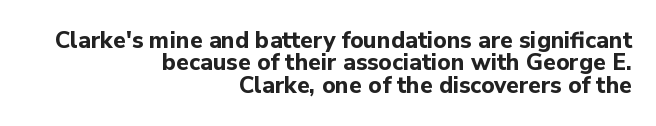
The image shows 23 px bold type, upright; set right-aligned, tight line spacing (0.97x), normal letter spacing, not underlined.
